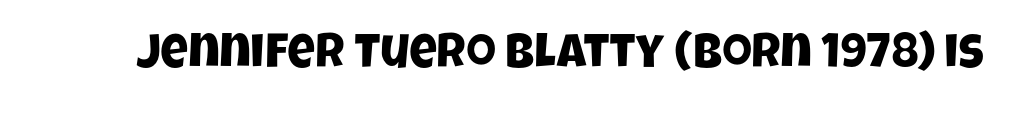
Each word holds together tightly as a unit, with standard inter-letter gaps. I'd call this a sans setting — the letters go barefoot. Think of a printed novel: that variable character pitch is what you see here. No word sits above an underline.
